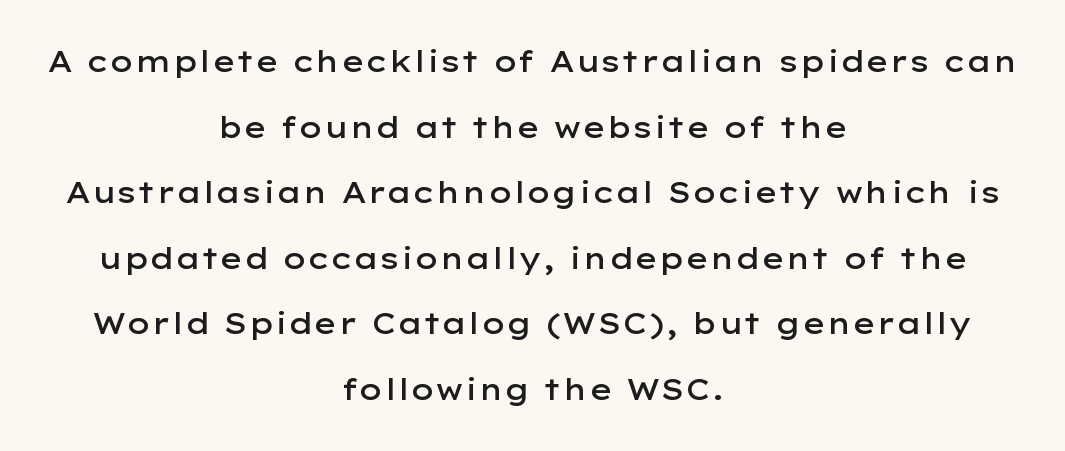
Q: Is the text bold? A: Semi-bold.
Q: Is the text italic (slanted)? A: No, it is upright.
Q: Is the typeface a serif or a sans-serif typeface? A: Sans-serif.
Q: Is the text underlined? A: No.
Q: How is the paragraph aligned? A: Centered.
Q: Is the spacing between letters normal or unusually wide? A: Normal.
Q: Is the spacing between lines tight, normal or loose? A: Loose.
Q: Width (condensed, normal, or wide)? A: Wide.
Q: Stroke contrast? A: Low.
Q: x-height? A: Medium.
Q: Monospaced? A: No.
